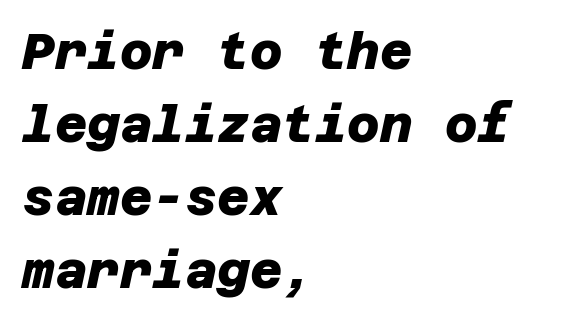
{"serif": "no", "bold": "yes", "weight": "heavy", "width": "normal", "stroke_contrast": "low", "x_height": "large", "underline": "no", "align": "left", "line_spacing": "normal", "line_spacing_ratio": 1.46, "letter_spacing": "normal", "letter_spacing_em": 0.0, "glyph_px": 50}
